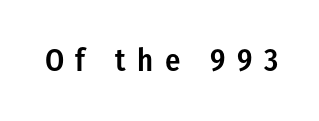
Q: Is the text bold? A: Semi-bold.
Q: Is the text italic (slanted)? A: No, it is upright.
Q: Is the typeface a serif or a sans-serif typeface? A: Sans-serif.
Q: Is the text underlined? A: No.
Q: Is the spacing between letters normal or unusually wide? A: Unusually wide.
Q: Width (condensed, normal, or wide)? A: Condensed.
Q: Stroke contrast? A: Low.
Q: x-height? A: Medium.
Q: Monospaced? A: No.
